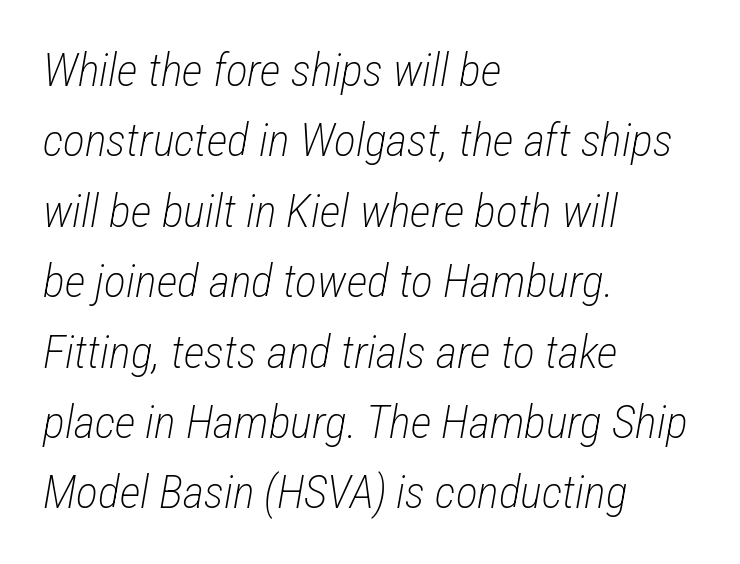
Q: Is the text bold? A: No.
Q: Is the text italic (slanted)? A: Yes, it leans right by about 12 degrees.
Q: Is the text underlined? A: No.
Q: How is the paragraph aligned? A: Left-aligned.
Q: Is the spacing between letters normal or unusually wide? A: Normal.
Q: Is the spacing between lines tight, normal or loose? A: Normal.
Q: Width (condensed, normal, or wide)? A: Condensed.
Q: Stroke contrast? A: Low.
Q: x-height? A: Medium.
Q: Monospaced? A: No.
